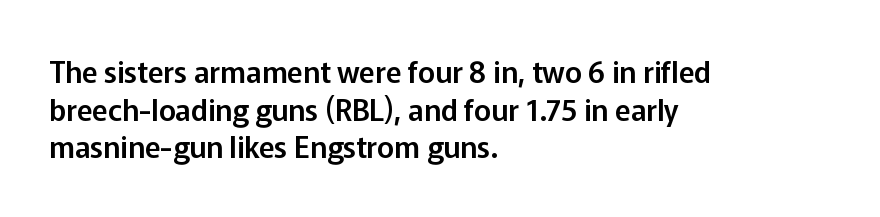
{"serif": "no", "italic": "no", "width": "normal", "stroke_contrast": "low", "x_height": "medium", "monospaced": "no", "underline": "no", "align": "left", "line_spacing": "normal", "line_spacing_ratio": 1.3, "letter_spacing": "normal", "letter_spacing_em": 0.0, "glyph_px": 29}
